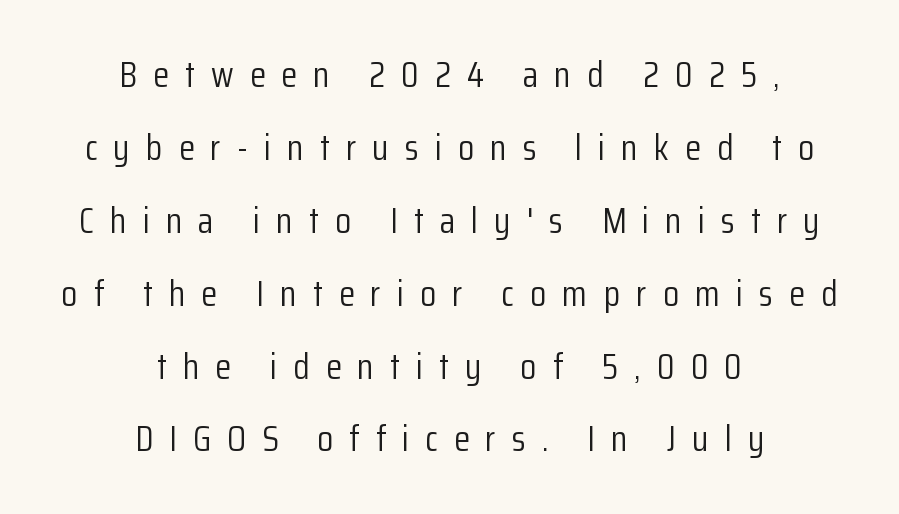
Q: Is the text bold? A: No.
Q: Is the text italic (slanted)? A: No, it is upright.
Q: Is the typeface a serif or a sans-serif typeface? A: Sans-serif.
Q: Is the text underlined? A: No.
Q: How is the paragraph aligned? A: Centered.
Q: Is the spacing between letters normal or unusually wide? A: Unusually wide.
Q: Is the spacing between lines tight, normal or loose? A: Loose.
Q: Width (condensed, normal, or wide)? A: Condensed.
Q: Stroke contrast? A: Low.
Q: x-height? A: Medium.
Q: Monospaced? A: No.
